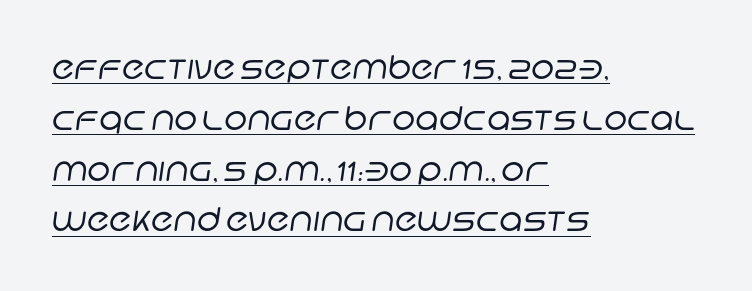
{"serif": "no", "bold": "no", "weight": "regular", "width": "normal", "stroke_contrast": "low", "x_height": "large", "monospaced": "no", "underline": "yes", "align": "left", "line_spacing": "normal", "line_spacing_ratio": 1.54, "letter_spacing": "normal", "letter_spacing_em": 0.0, "glyph_px": 33}
